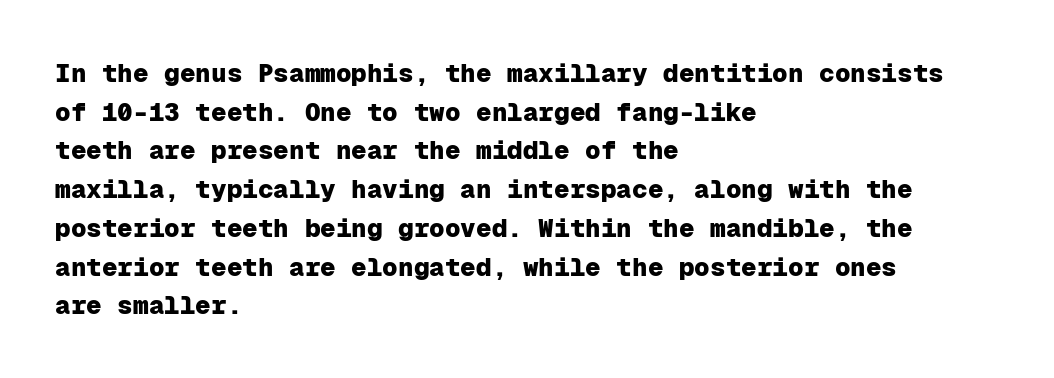
The image shows 26 px bold type, upright; set left-aligned, normal line spacing (1.49x), normal letter spacing, not underlined.
